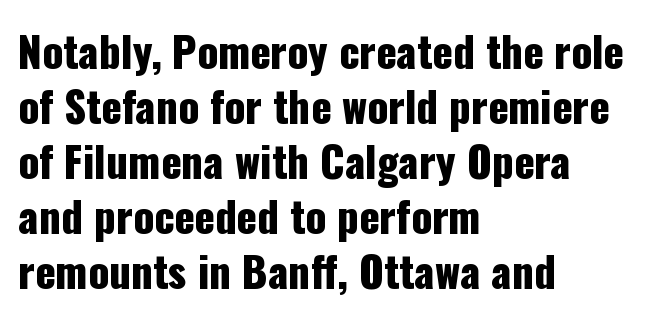
Q: Is the text italic (slanted)? A: No, it is upright.
Q: Is the typeface a serif or a sans-serif typeface? A: Sans-serif.
Q: Is the text underlined? A: No.
Q: How is the paragraph aligned? A: Left-aligned.
Q: Is the spacing between letters normal or unusually wide? A: Normal.
Q: Is the spacing between lines tight, normal or loose? A: Normal.
Q: Width (condensed, normal, or wide)? A: Condensed.
Q: Stroke contrast? A: Low.
Q: x-height? A: Medium.
Q: Monospaced? A: No.
